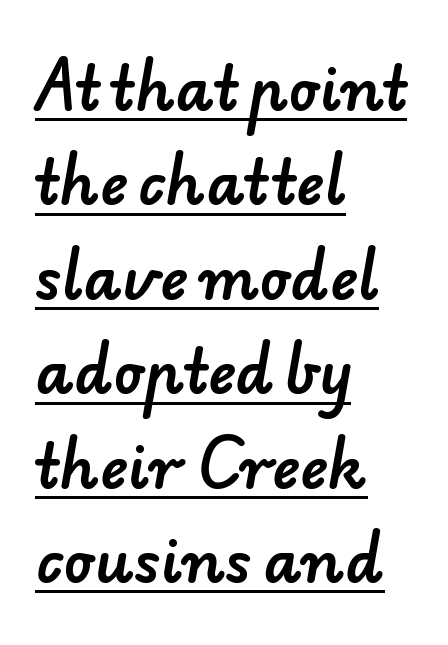
Like a heading marked for emphasis, these lines bear an underscore. Each letter keeps its own natural width here, so spacing adapts to shape. This is sans-serif lettering, the kind often seen on screens and signage. These lines stack with their left ends in a neat column. Reading down the column, the eye jumps a familiar distance to each next line. In terms of letterspacing, this is plain default setting.
